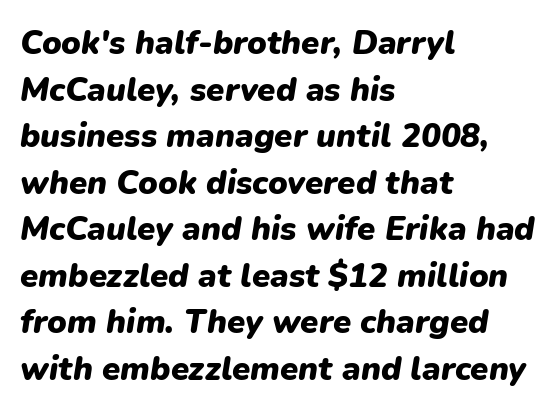
{"italic": "yes", "lean": "right", "slant_degrees": 9, "bold": "yes", "weight": "heavy", "width": "normal", "stroke_contrast": "low", "x_height": "medium", "monospaced": "no", "underline": "no", "align": "left", "line_spacing": "normal", "line_spacing_ratio": 1.41, "letter_spacing": "normal", "letter_spacing_em": 0.0, "glyph_px": 33}
